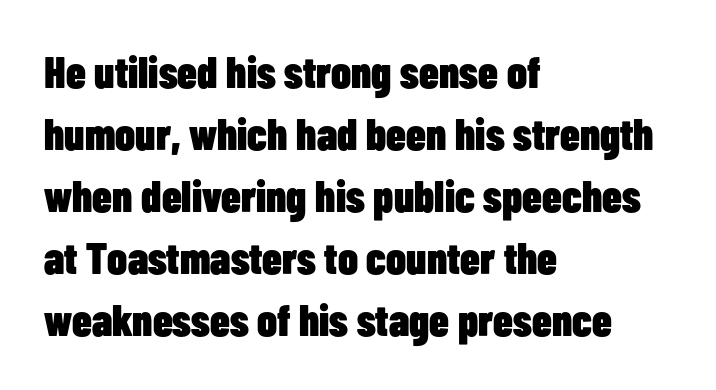
Q: Is the text bold? A: Yes.
Q: Is the text italic (slanted)? A: No, it is upright.
Q: Is the typeface a serif or a sans-serif typeface? A: Sans-serif.
Q: Is the text underlined? A: No.
Q: How is the paragraph aligned? A: Left-aligned.
Q: Is the spacing between letters normal or unusually wide? A: Normal.
Q: Is the spacing between lines tight, normal or loose? A: Normal.
Q: Width (condensed, normal, or wide)? A: Condensed.
Q: Stroke contrast? A: Low.
Q: x-height? A: Medium.
Q: Monospaced? A: No.
